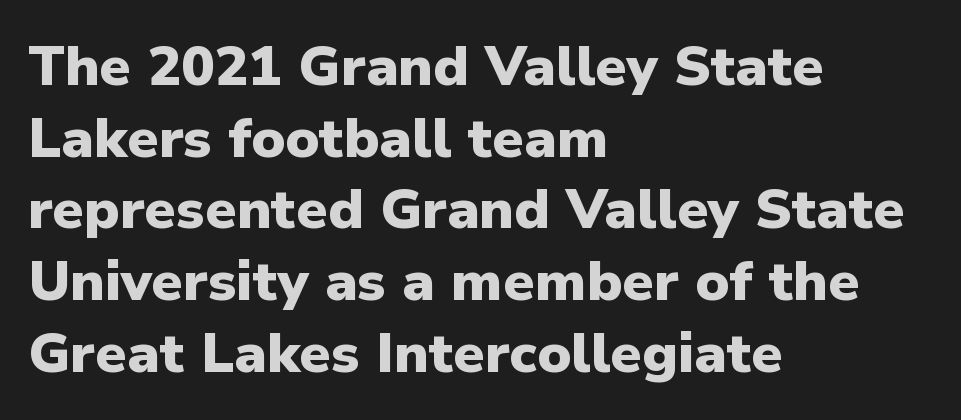
Short and long lines alike share a common starting point at left. Unmarked baselines from the first word to the last. The type family on display is of the sans-serif kind. Unlike italic type, these characters show no tilt at all.
